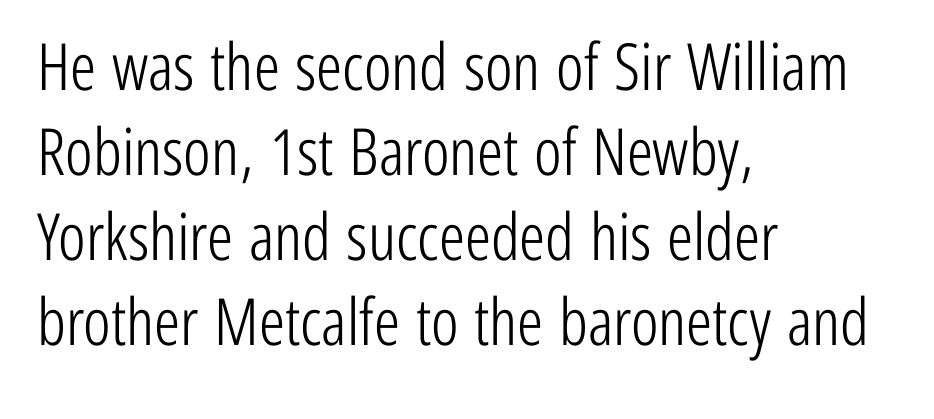
Serif or sans? Sans — the stroke terminals are bare. Is the type heavy? It reads as light-to-regular instead. Does extra space separate the letters? No, they use regular spacing. Has an underline been added? It has not.
